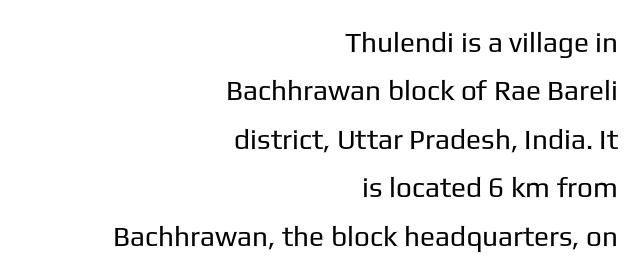
{"serif": "no", "italic": "no", "bold": "no", "weight": "regular", "width": "normal", "stroke_contrast": "low", "x_height": "medium", "monospaced": "no", "underline": "no", "align": "right", "line_spacing_ratio": 1.73, "letter_spacing": "normal", "letter_spacing_em": 0.0, "glyph_px": 28}
